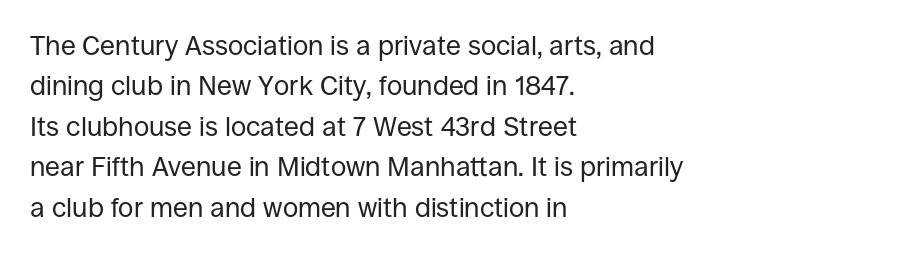
The passage shown stacks its lines at a standard gap. Students, note that the glyphs here touch the page at normal intervals. This reads as an unemphasized weight, regular at the heaviest. Typeset ragged right — the left edge is the straight one. No italicization has been applied; the sample stays upright.
